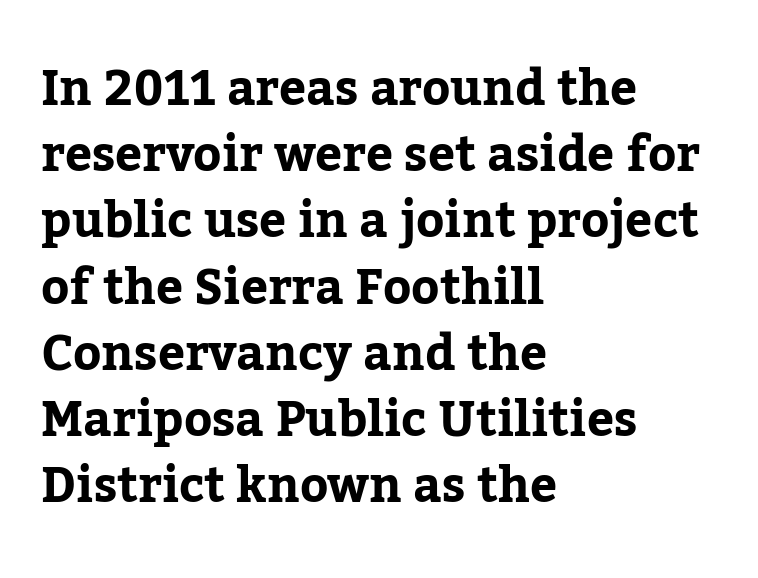
The image shows 48 px bold serif type, upright; set left-aligned, normal line spacing (1.38x), normal letter spacing, not underlined; low stroke contrast and a medium x-height.
